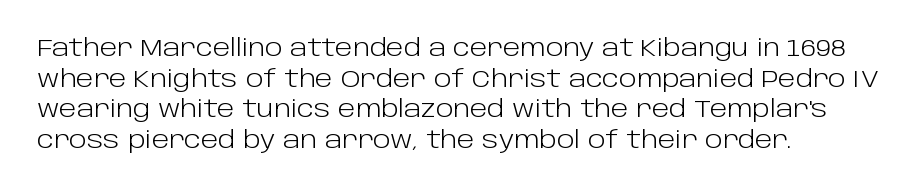
{"italic": "no", "bold": "no", "underline": "no", "align": "left", "line_spacing": "normal", "line_spacing_ratio": 1.33, "letter_spacing": "normal", "letter_spacing_em": 0.0, "glyph_px": 23}
